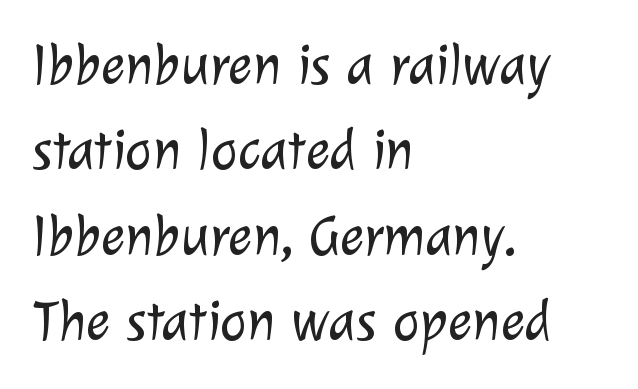
The typesetting does not lean heavy: it is not bold. A normal amount of white space separates one row of letters from the next. The space directly below the letters is spotless. Students, note that the glyphs here touch the page at normal intervals. Teacher's note: observe the even left margin — that is flush-left alignment. Think of a printed novel: that variable character pitch is what you see here.
